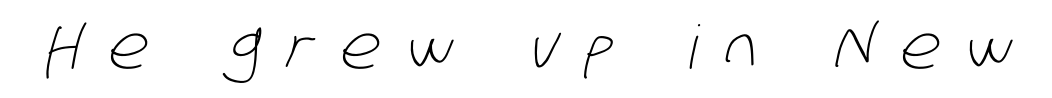
Q: Is the text bold? A: No.
Q: Is the typeface a serif or a sans-serif typeface? A: Sans-serif.
Q: Is the text underlined? A: No.
Q: Is the spacing between letters normal or unusually wide? A: Unusually wide.
Q: Width (condensed, normal, or wide)? A: Condensed.
Q: Stroke contrast? A: Low.
Q: x-height? A: Large.
Q: Monospaced? A: No.
